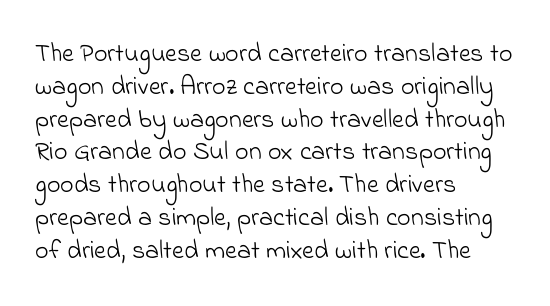
These glyphs show unthickened strokes, regular width or finer. Leading: standard. All the whitespace from short lines collects on the right. Observe the ordinary spacing: letters are neighbours, not strangers. Nobody drew a line under any word here.
